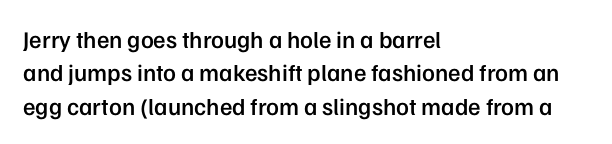
Does the lettering tilt? It doesn't — this is upright. Students, this is semibold: more ink than regular, less than bold. Is the block centered? No — it sits flush against the left margin. The block of text has a typical density, with ordinary space between rows.
